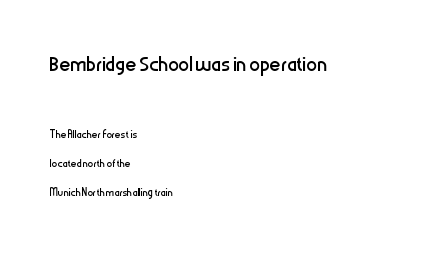
{"italic": "no", "bold": "no", "underline": "no", "align": "left", "line_spacing": "loose", "line_spacing_ratio": 2.06, "letter_spacing": "normal", "letter_spacing_em": 0.0, "larger_block": "first", "size_ratio": 1.93, "glyph_px": 27}
